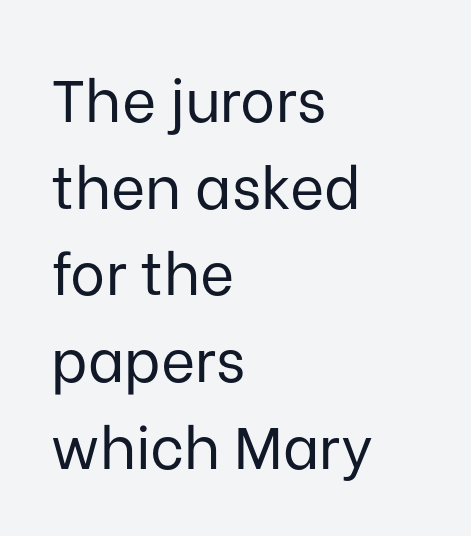
{"serif": "no", "italic": "no", "bold": "no", "weight": "regular", "width": "normal", "stroke_contrast": "low", "x_height": "medium", "monospaced": "no", "underline": "no", "align": "left", "line_spacing": "normal", "line_spacing_ratio": 1.47, "letter_spacing": "normal", "letter_spacing_em": 0.0, "glyph_px": 59}
